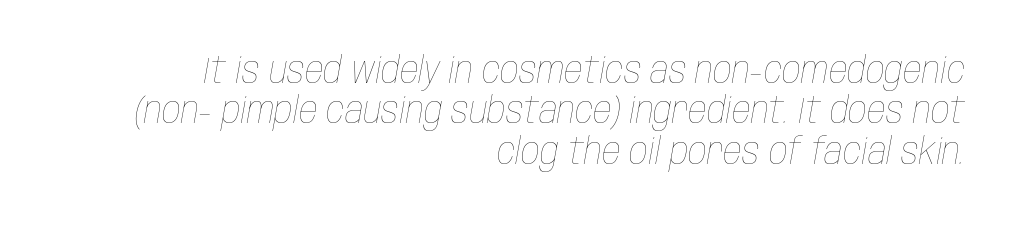
{"italic": "yes", "lean": "right", "slant_degrees": 10, "bold": "no", "weight": "thin", "width": "condensed", "stroke_contrast": "low", "x_height": "large", "monospaced": "no", "underline": "no", "align": "right", "line_spacing": "tight", "line_spacing_ratio": 1.09, "letter_spacing": "normal", "letter_spacing_em": 0.0, "glyph_px": 37}
